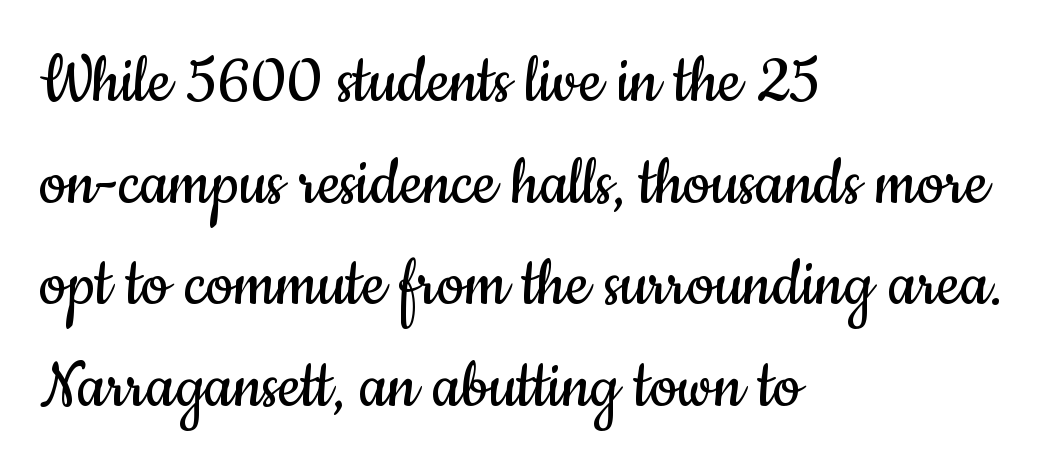
Note: no serifs on the glyphs. A student would call this left alignment; a typographer would say flush left, rag right. The letters look calm and open, with moderate or lighter stems. Plain, unruled lines of type. These lines are rendered in a variable-pitch font. Is the letter spacing exaggerated? No — it looks like the ordinary default.
